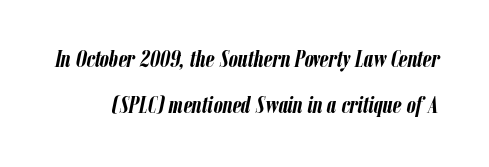
Each row of text sits above clean, open space. Loosely led — the rows are spread out. What stands out about the letter spacing? Nothing — it is the standard amount. Weight check: bold — yes, fully. Rendered with sloped, italic letterforms.
